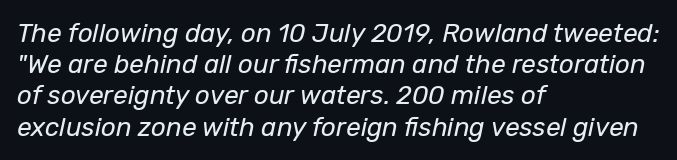
Q: Is the text bold? A: No.
Q: Is the text italic (slanted)? A: Yes, it leans right by about 12 degrees.
Q: Is the text underlined? A: No.
Q: How is the paragraph aligned? A: Left-aligned.
Q: Is the spacing between letters normal or unusually wide? A: Normal.
